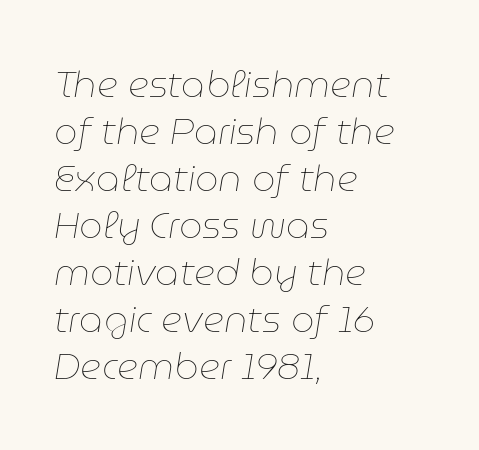
The image shows 37 px thin type, italic (leaning right); set left-aligned, normal line spacing (1.27x), normal letter spacing, not underlined; low stroke contrast and a medium x-height.
